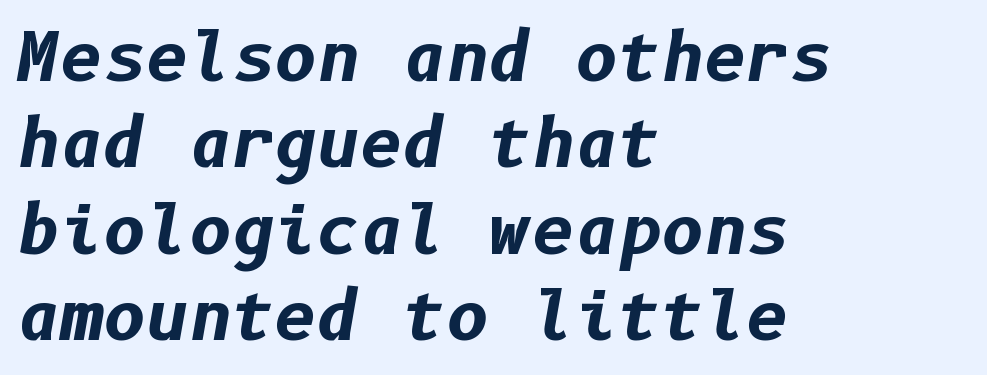
Q: Is the text bold? A: Yes.
Q: Is the text italic (slanted)? A: Yes, it leans right by about 10 degrees.
Q: Is the text underlined? A: No.
Q: How is the paragraph aligned? A: Left-aligned.
Q: Is the spacing between letters normal or unusually wide? A: Normal.
Q: Is the spacing between lines tight, normal or loose? A: Normal.
Q: Width (condensed, normal, or wide)? A: Normal.
Q: Stroke contrast? A: Low.
Q: x-height? A: Medium.
